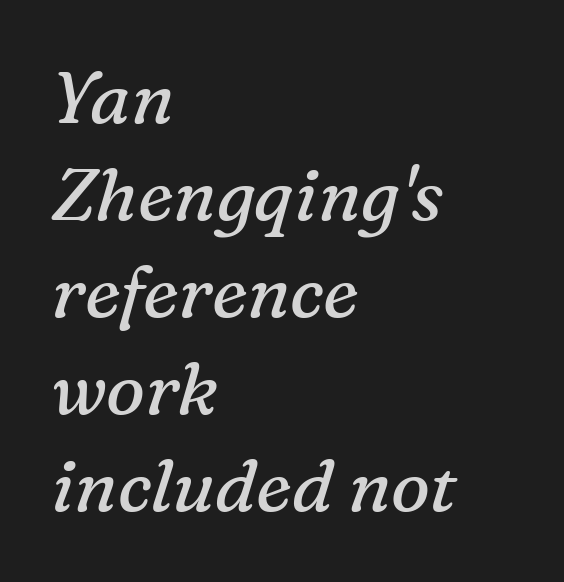
Q: Is the text bold? A: No.
Q: Is the text italic (slanted)? A: Yes, it leans right by about 16 degrees.
Q: Is the typeface a serif or a sans-serif typeface? A: Serif.
Q: Is the text underlined? A: No.
Q: How is the paragraph aligned? A: Left-aligned.
Q: Is the spacing between letters normal or unusually wide? A: Normal.
Q: Is the spacing between lines tight, normal or loose? A: Normal.
Q: Width (condensed, normal, or wide)? A: Normal.
Q: Stroke contrast? A: Medium.
Q: x-height? A: Medium.
Q: Monospaced? A: No.
